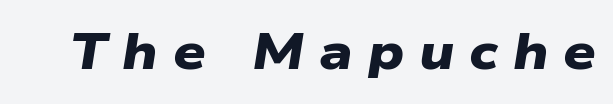
{"serif": "no", "bold": "yes", "weight": "heavy", "width": "wide", "stroke_contrast": "low", "x_height": "medium", "monospaced": "no", "underline": "no", "letter_spacing": "wide", "letter_spacing_em": 0.29, "glyph_px": 51}
